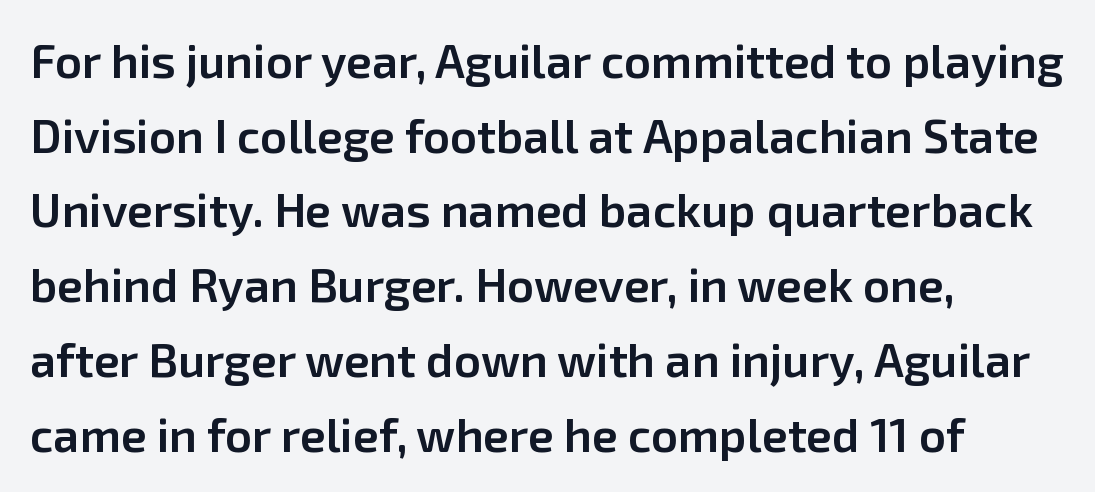
Q: Is the text bold? A: Semi-bold.
Q: Is the text italic (slanted)? A: No, it is upright.
Q: Is the typeface a serif or a sans-serif typeface? A: Sans-serif.
Q: Is the text underlined? A: No.
Q: How is the paragraph aligned? A: Left-aligned.
Q: Is the spacing between letters normal or unusually wide? A: Normal.
Q: Is the spacing between lines tight, normal or loose? A: Normal.
Q: Width (condensed, normal, or wide)? A: Normal.
Q: Stroke contrast? A: Low.
Q: x-height? A: Medium.
Q: Monospaced? A: No.
